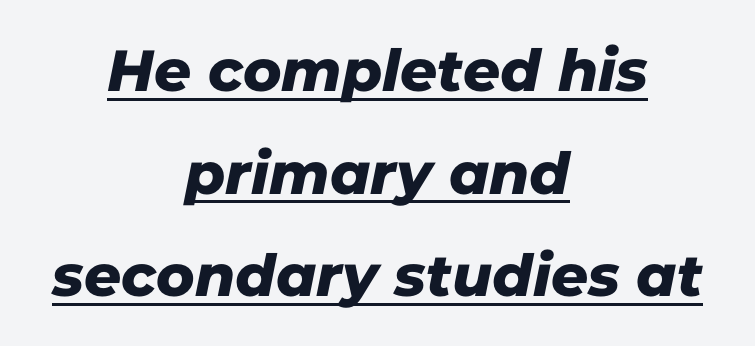
{"serif": "no", "width": "normal", "stroke_contrast": "low", "x_height": "medium", "monospaced": "no", "underline": "yes", "align": "center", "line_spacing_ratio": 1.77, "letter_spacing": "normal", "letter_spacing_em": 0.0, "glyph_px": 58}
